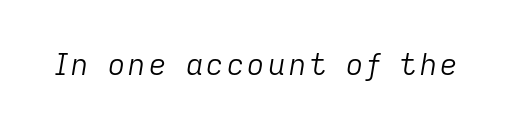
Q: Is the text bold? A: No.
Q: Is the text italic (slanted)? A: Yes, it leans right by about 9 degrees.
Q: Is the text underlined? A: No.
Q: Width (condensed, normal, or wide)? A: Normal.
Q: Stroke contrast? A: Low.
Q: x-height? A: Medium.
Q: Monospaced? A: No.
